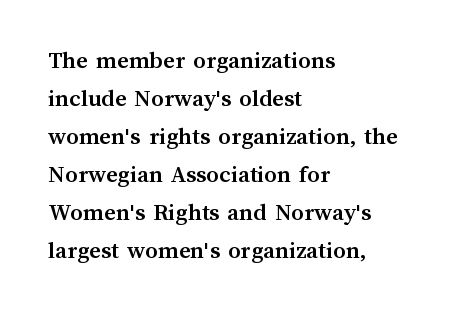
Leftover space on each line is placed entirely after the last word. Normally led — the rows are evenly, conventionally spaced. Type without underlining. Here the glyphs are tracked normally, forming tight word shapes.
